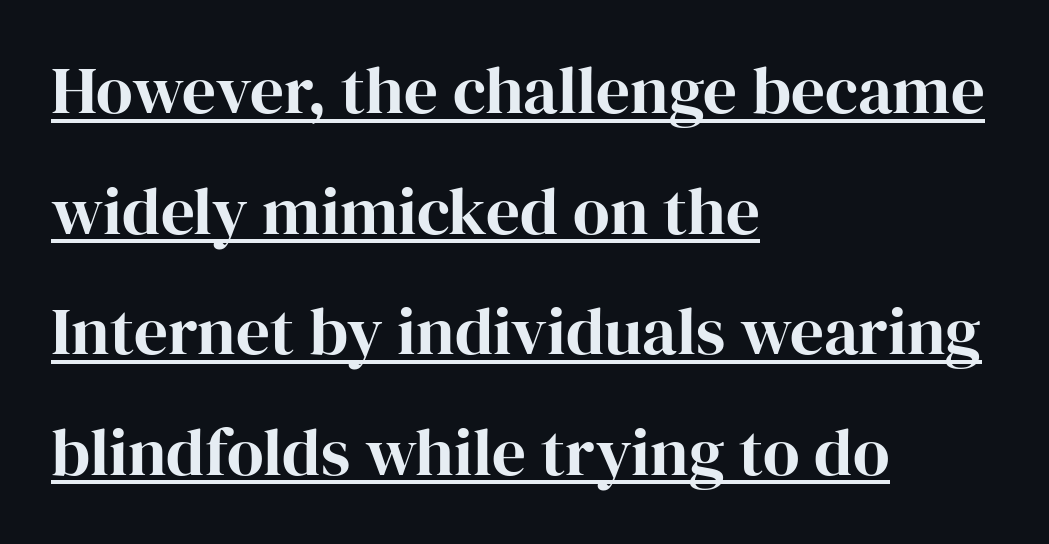
Every row of glyphs begins at an identical x-position on the left. A rule runs beneath these lines of type. Characters remain perfectly vertical along every line. Is this a sans? No — the strokes have serifs.
